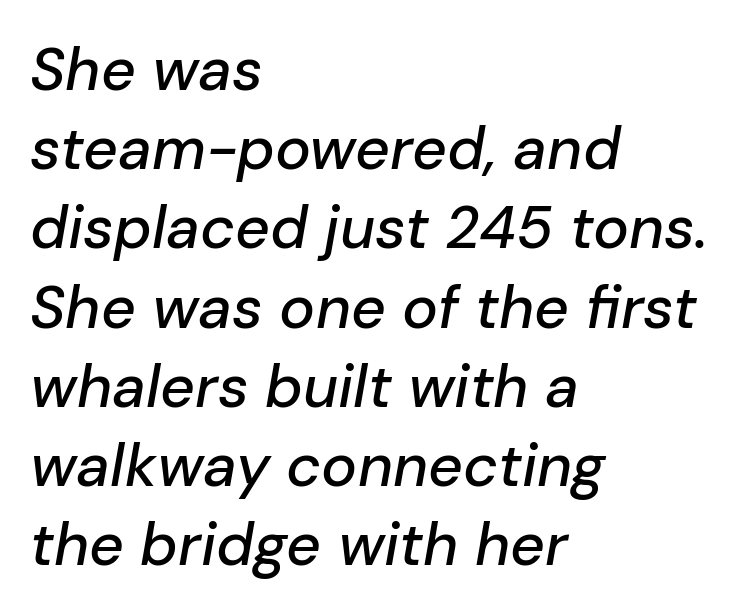
The image shows 60 px text type, italic (leaning right); set left-aligned, normal line spacing (1.32x), normal letter spacing, not underlined; low stroke contrast and a medium x-height.
